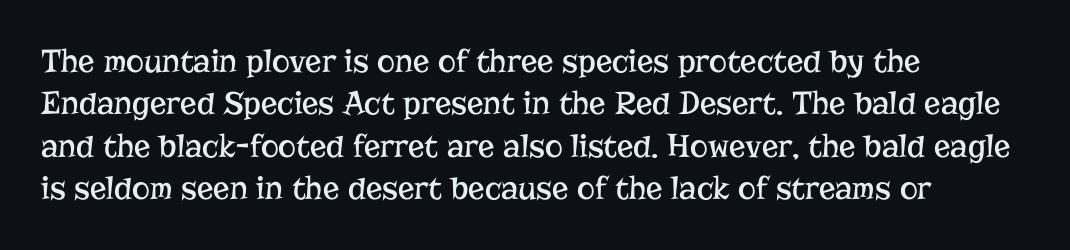
The image shows 34 px regular-weight serif type, upright; set left-aligned, normal line spacing (1.25x), normal letter spacing, not underlined; low stroke contrast and a medium x-height.
